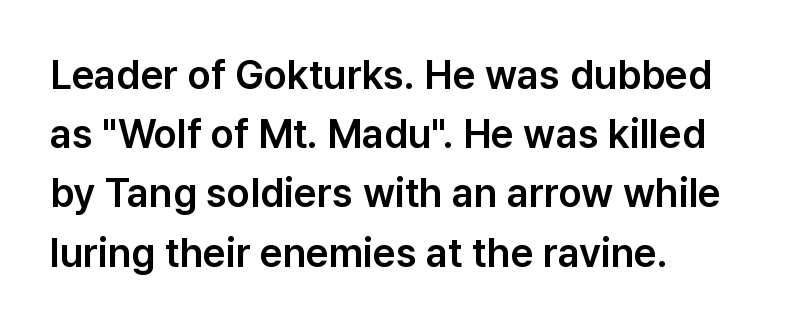
Q: Is the text italic (slanted)? A: No, it is upright.
Q: Is the typeface a serif or a sans-serif typeface? A: Sans-serif.
Q: Is the text underlined? A: No.
Q: How is the paragraph aligned? A: Left-aligned.
Q: Is the spacing between letters normal or unusually wide? A: Normal.
Q: Is the spacing between lines tight, normal or loose? A: Normal.
Q: Width (condensed, normal, or wide)? A: Normal.
Q: Stroke contrast? A: Low.
Q: x-height? A: Medium.
Q: Monospaced? A: No.
